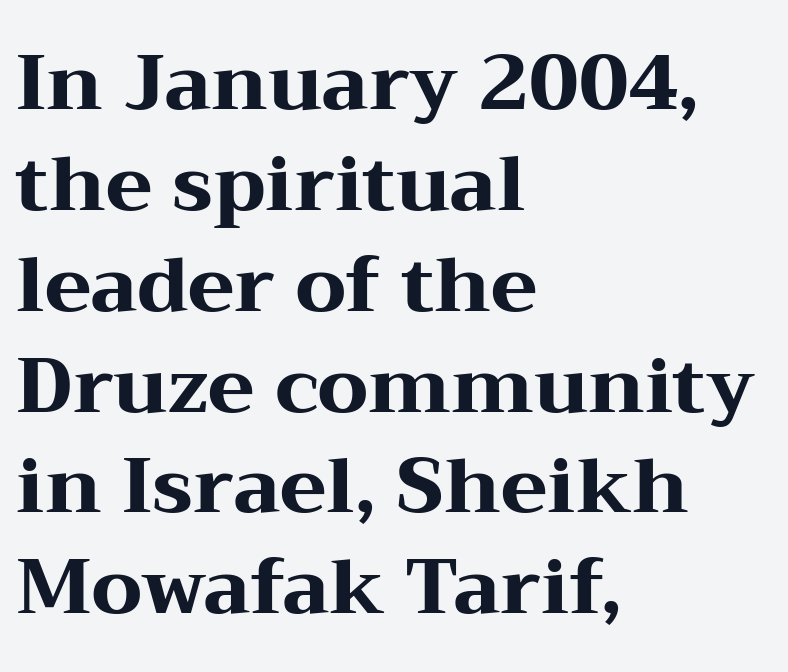
Q: Is the text bold? A: Yes.
Q: Is the text italic (slanted)? A: No, it is upright.
Q: Is the typeface a serif or a sans-serif typeface? A: Serif.
Q: Is the text underlined? A: No.
Q: How is the paragraph aligned? A: Left-aligned.
Q: Is the spacing between letters normal or unusually wide? A: Normal.
Q: Is the spacing between lines tight, normal or loose? A: Normal.
Q: Width (condensed, normal, or wide)? A: Wide.
Q: Stroke contrast? A: Medium.
Q: x-height? A: Medium.
Q: Monospaced? A: No.
